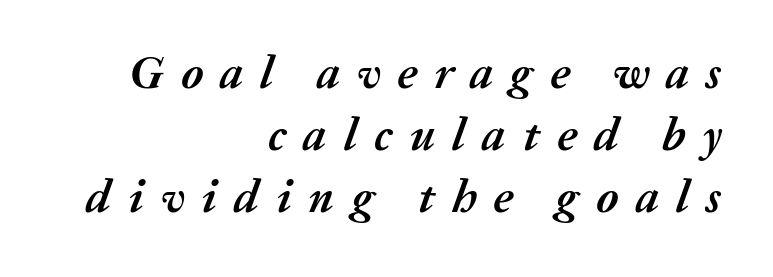
The image shows 47 px semibold type, italic (leaning right); set right-aligned, normal line spacing (1.32x), unusually wide letter spacing (+0.36 em), not underlined; medium stroke contrast and a medium x-height.
